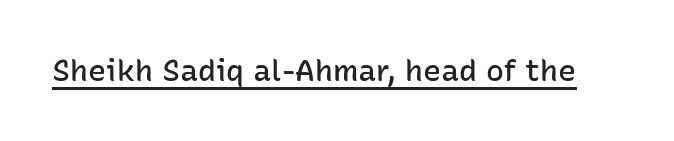
Serif or sans? Sans — the stroke terminals are bare. The passage shown is typed in a proportional face where columns would drift. How are the letters spaced? Ordinarily, with no added tracking. A somewhat darkened texture: the type is semibold rather than bold. The face used here appears with an underline applied. The type sits square on the baseline with zero lean.
